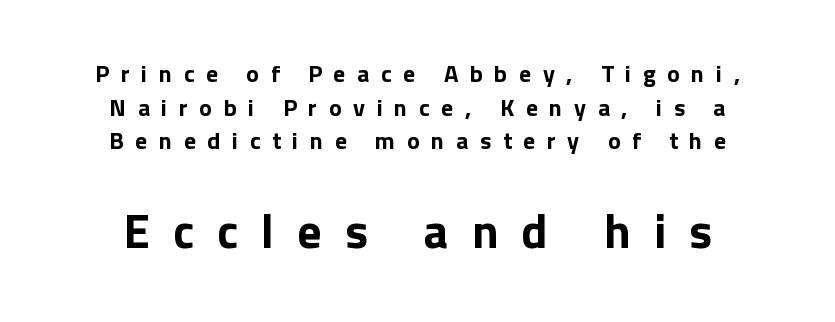
Q: Is the text bold? A: Yes.
Q: Is the text italic (slanted)? A: No, it is upright.
Q: Is the typeface a serif or a sans-serif typeface? A: Sans-serif.
Q: Is the text underlined? A: No.
Q: How is the paragraph aligned? A: Centered.
Q: Is the spacing between letters normal or unusually wide? A: Unusually wide.
Q: Is the spacing between lines tight, normal or loose? A: Normal.
Q: Which block of text is set in a larger size, the first (top) or the second (bottom)? A: The second (bottom) one.
Q: Width (condensed, normal, or wide)? A: Normal.
Q: Stroke contrast? A: Low.
Q: x-height? A: Medium.
Q: Monospaced? A: No.
